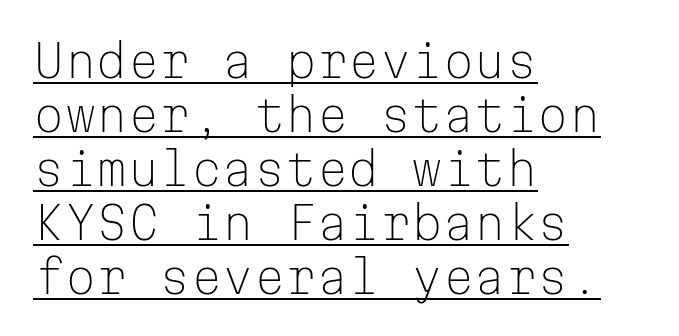
The image shows 45 px light sans-serif type, upright, monospaced; set left-aligned, line spacing 1.2x, normal letter spacing, underlined; low stroke contrast and a medium x-height.
